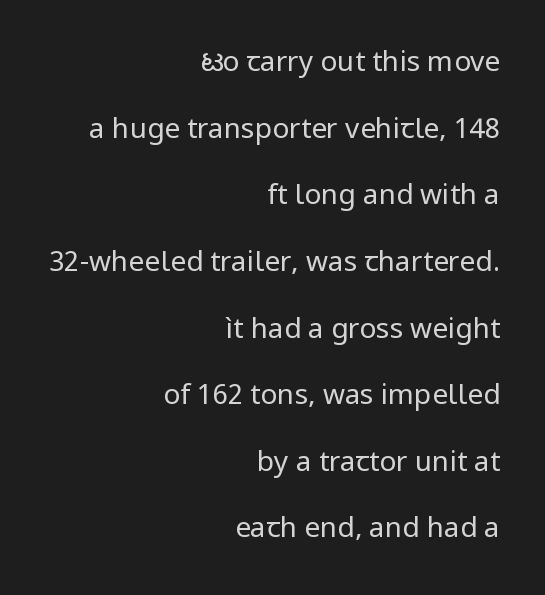
The image shows 28 px regular-weight sans-serif type, upright; set right-aligned, loose line spacing (2.38x), normal letter spacing, not underlined; low stroke contrast and a medium x-height.
